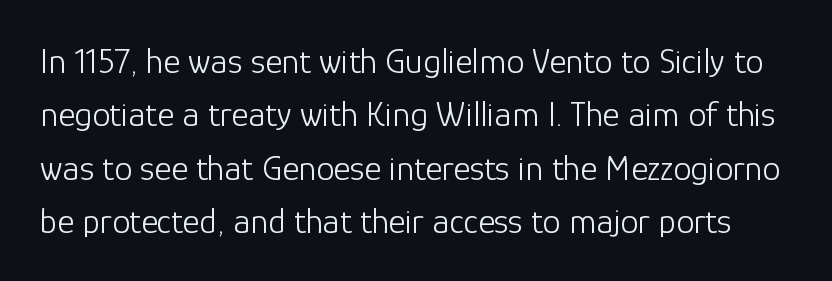
The image shows 36 px light sans-serif type, upright; set normal line spacing (1.48x), normal letter spacing, not underlined; low stroke contrast and a medium x-height.
